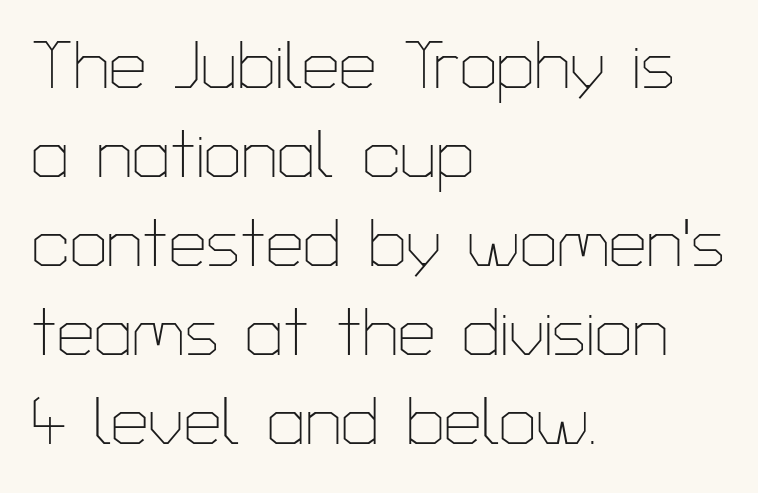
The image shows 67 px thin sans-serif type, upright; set left-aligned, normal line spacing (1.33x), normal letter spacing, not underlined; low stroke contrast and a medium x-height.
